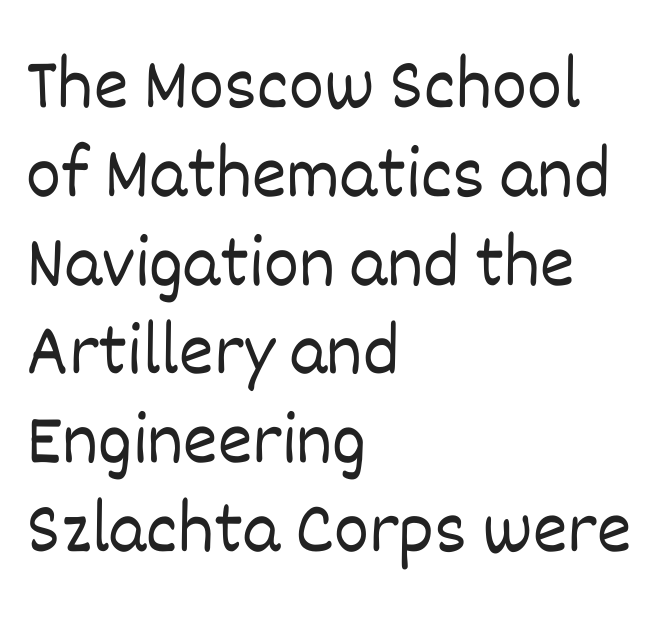
Q: Is the text bold? A: No.
Q: Is the text italic (slanted)? A: No, it is upright.
Q: Is the text underlined? A: No.
Q: How is the paragraph aligned? A: Left-aligned.
Q: Is the spacing between letters normal or unusually wide? A: Normal.
Q: Width (condensed, normal, or wide)? A: Normal.
Q: Stroke contrast? A: Low.
Q: x-height? A: Large.
Q: Monospaced? A: No.
